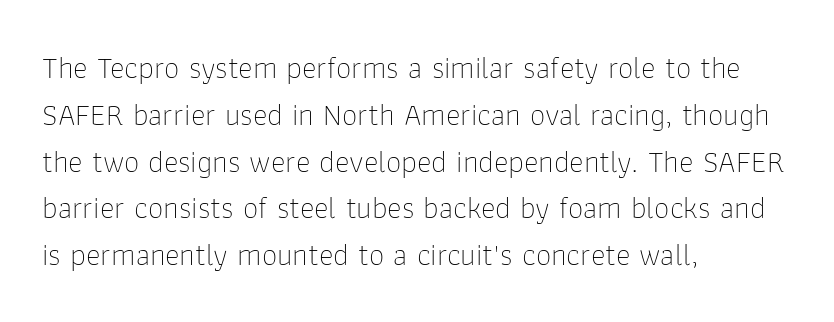
Between one letter and the next there's only the usual sliver of space. The rendering anchors every line to the left-hand side. These lines are rendered in a variable-pitch font. Is there any slant? The stems are plumb. Each letter's strokes conclude bluntly, with no projecting serifs. Check the space under the baseline: it is left empty.
